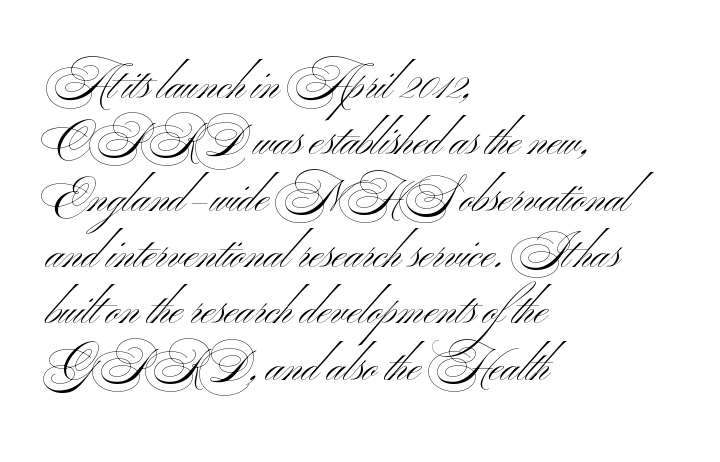
The image shows 44 px light, wide sans-serif type; set left-aligned, normal line spacing (1.28x), normal letter spacing, not underlined; medium stroke contrast and a small x-height.
